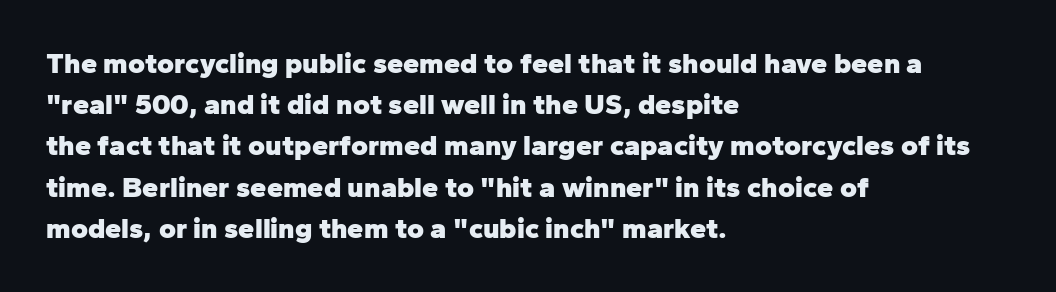
Q: Is the text bold? A: Yes.
Q: Is the text italic (slanted)? A: No, it is upright.
Q: Is the typeface a serif or a sans-serif typeface? A: Sans-serif.
Q: Is the text underlined? A: No.
Q: How is the paragraph aligned? A: Left-aligned.
Q: Is the spacing between letters normal or unusually wide? A: Normal.
Q: Is the spacing between lines tight, normal or loose? A: Normal.
Q: Width (condensed, normal, or wide)? A: Normal.
Q: Stroke contrast? A: Low.
Q: x-height? A: Medium.
Q: Monospaced? A: No.
